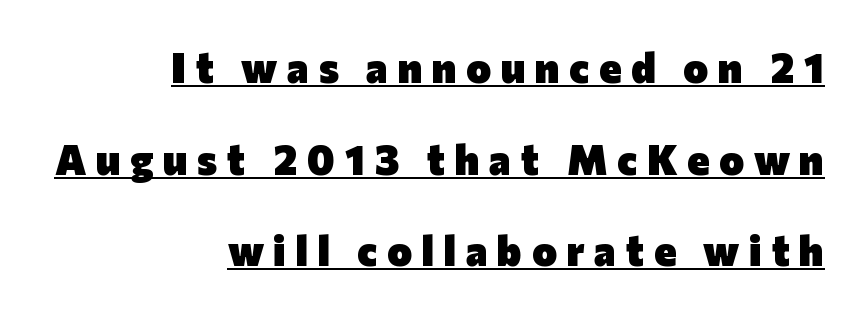
Q: Is the text bold? A: Yes.
Q: Is the text italic (slanted)? A: No, it is upright.
Q: Is the typeface a serif or a sans-serif typeface? A: Sans-serif.
Q: Is the text underlined? A: Yes.
Q: How is the paragraph aligned? A: Right-aligned.
Q: Is the spacing between letters normal or unusually wide? A: Unusually wide.
Q: Is the spacing between lines tight, normal or loose? A: Loose.
Q: Width (condensed, normal, or wide)? A: Normal.
Q: Stroke contrast? A: Low.
Q: x-height? A: Medium.
Q: Monospaced? A: No.
